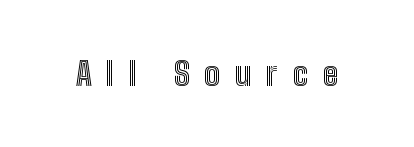
Varying glyph widths throughout — classic text-font behaviour. The type sits square on the baseline with zero lean. A typesetter would call this heavily tracked-out type. The space directly below the letters is spotless.
